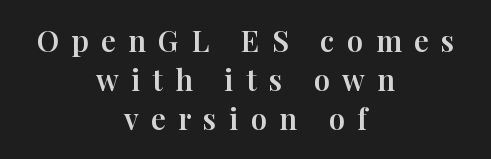
The image shows 29 px serif type, upright; set centered, normal line spacing (1.35x), unusually wide letter spacing (+0.43 em), not underlined; high stroke contrast and a medium x-height.
